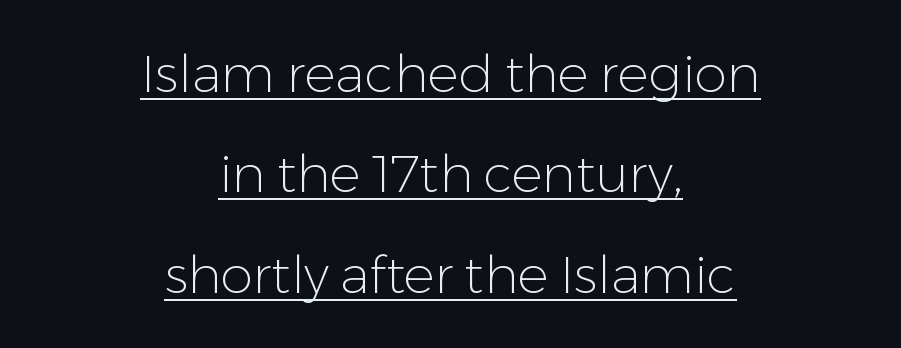
Q: Is the text bold? A: No.
Q: Is the text italic (slanted)? A: No, it is upright.
Q: Is the typeface a serif or a sans-serif typeface? A: Sans-serif.
Q: Is the text underlined? A: Yes.
Q: How is the paragraph aligned? A: Centered.
Q: Is the spacing between letters normal or unusually wide? A: Normal.
Q: Is the spacing between lines tight, normal or loose? A: Loose.
Q: Width (condensed, normal, or wide)? A: Normal.
Q: Stroke contrast? A: Low.
Q: x-height? A: Medium.
Q: Monospaced? A: No.
